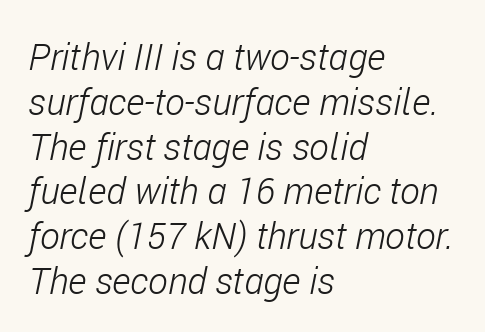
{"italic": "yes", "lean": "right", "slant_degrees": 11, "bold": "no", "weight": "light", "width": "condensed", "stroke_contrast": "low", "x_height": "medium", "monospaced": "no", "underline": "no", "align": "left", "line_spacing_ratio": 1.21, "letter_spacing": "normal", "letter_spacing_em": 0.0, "glyph_px": 37}
